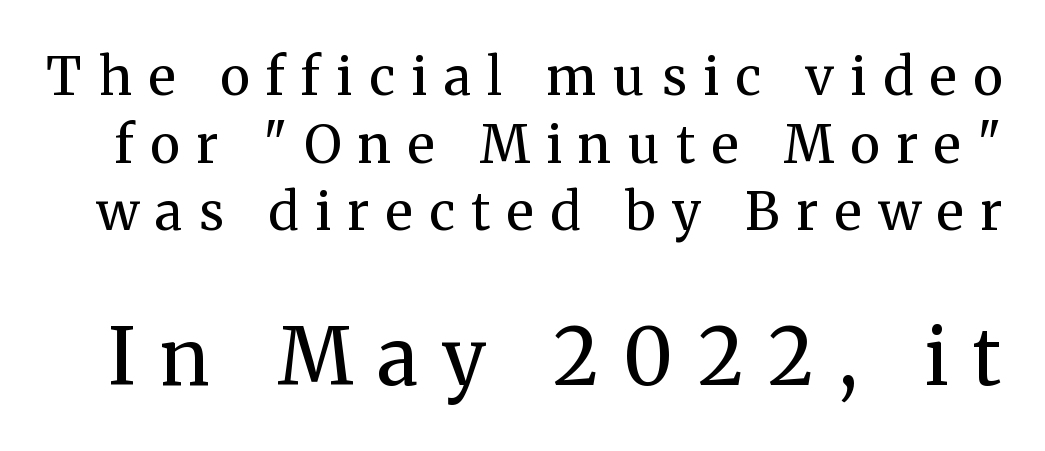
Q: Is the text bold? A: No.
Q: Is the text italic (slanted)? A: No, it is upright.
Q: Is the typeface a serif or a sans-serif typeface? A: Serif.
Q: Is the text underlined? A: No.
Q: Is the spacing between letters normal or unusually wide? A: Unusually wide.
Q: Is the spacing between lines tight, normal or loose? A: Normal.
Q: Which block of text is set in a larger size, the first (top) or the second (bottom)? A: The second (bottom) one.
Q: Width (condensed, normal, or wide)? A: Normal.
Q: Stroke contrast? A: Medium.
Q: x-height? A: Medium.
Q: Monospaced? A: No.
